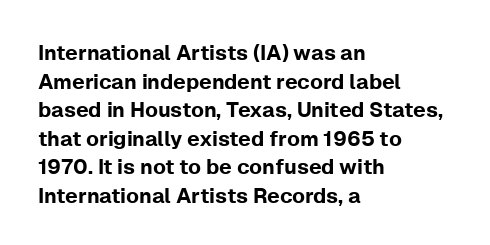
{"italic": "no", "underline": "no", "align": "left", "line_spacing": "normal", "line_spacing_ratio": 1.36, "letter_spacing": "normal", "letter_spacing_em": 0.0, "glyph_px": 21}
